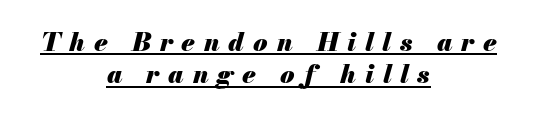
The image shows 26 px bold type, italic (leaning right); set centered, normal line spacing (1.25x), unusually wide letter spacing (+0.34 em), underlined.
